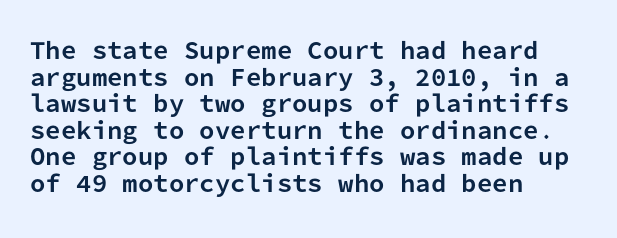
Q: Is the text bold? A: Yes.
Q: Is the text italic (slanted)? A: No, it is upright.
Q: Is the text underlined? A: No.
Q: How is the paragraph aligned? A: Left-aligned.
Q: Is the spacing between letters normal or unusually wide? A: Normal.
